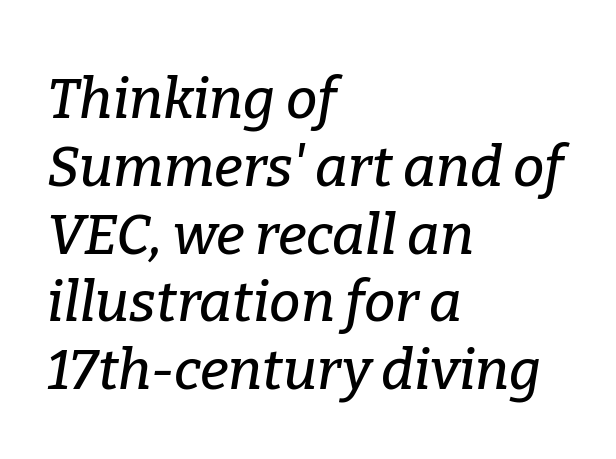
Q: Is the text italic (slanted)? A: Yes, it leans right by about 9 degrees.
Q: Is the typeface a serif or a sans-serif typeface? A: Serif.
Q: Is the text underlined? A: No.
Q: How is the paragraph aligned? A: Left-aligned.
Q: Is the spacing between letters normal or unusually wide? A: Normal.
Q: Width (condensed, normal, or wide)? A: Normal.
Q: Stroke contrast? A: Low.
Q: x-height? A: Medium.
Q: Monospaced? A: No.
